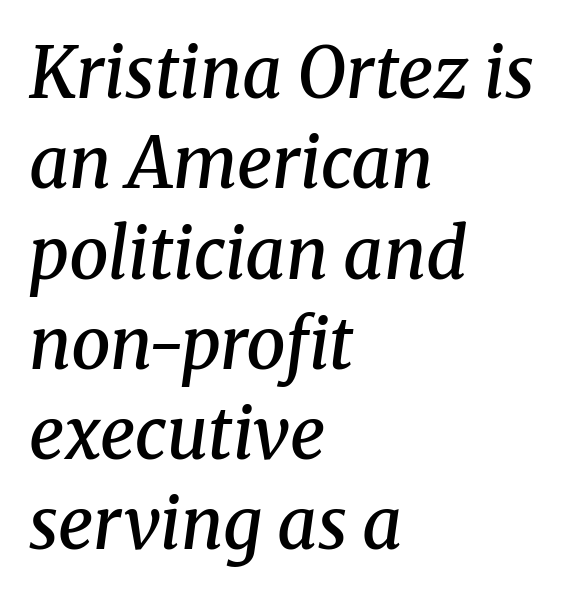
Q: Is the text bold? A: Semi-bold.
Q: Is the text italic (slanted)? A: Yes, it leans right by about 8 degrees.
Q: Is the typeface a serif or a sans-serif typeface? A: Serif.
Q: Is the text underlined? A: No.
Q: How is the paragraph aligned? A: Left-aligned.
Q: Is the spacing between letters normal or unusually wide? A: Normal.
Q: Is the spacing between lines tight, normal or loose? A: Normal.
Q: Width (condensed, normal, or wide)? A: Normal.
Q: Stroke contrast? A: Medium.
Q: x-height? A: Medium.
Q: Monospaced? A: No.
